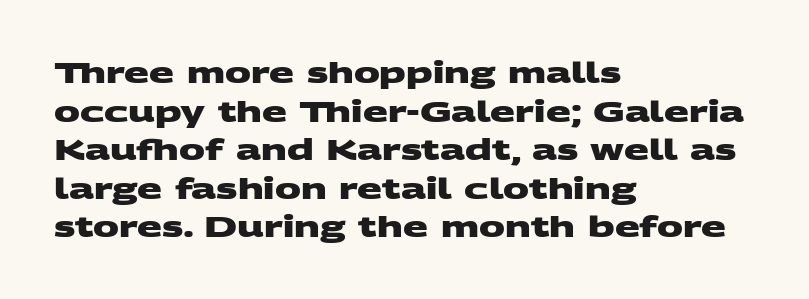
{"serif": "no", "bold": "yes", "weight": "heavy", "width": "wide", "stroke_contrast": "medium", "x_height": "large", "monospaced": "no", "underline": "no", "align": "left", "line_spacing": "normal", "line_spacing_ratio": 1.33, "letter_spacing": "normal", "letter_spacing_em": 0.0, "glyph_px": 29}
